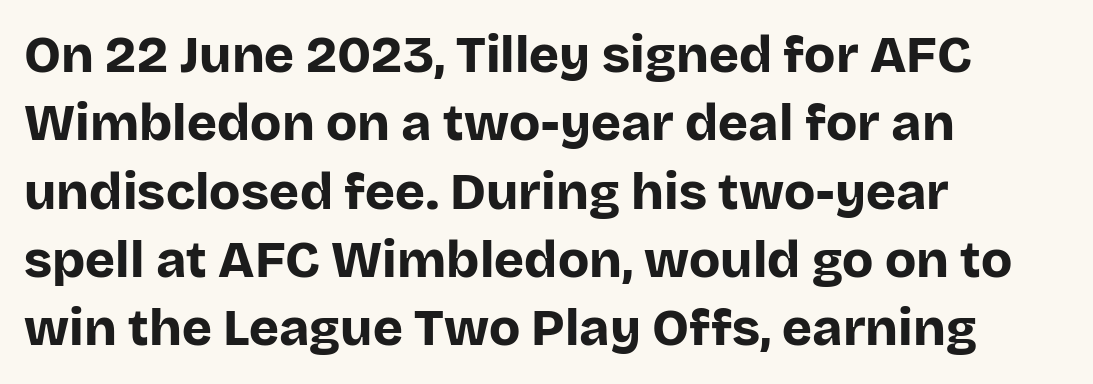
The face used here is rendered with its standard letterfit. Alignment: flush left. Is this a fixed-width face? No — the glyphs have proportional, varying widths. The vertical gap from one line to the next is medium. Look at the stroke-to-counter ratio: heavy, a bold.
